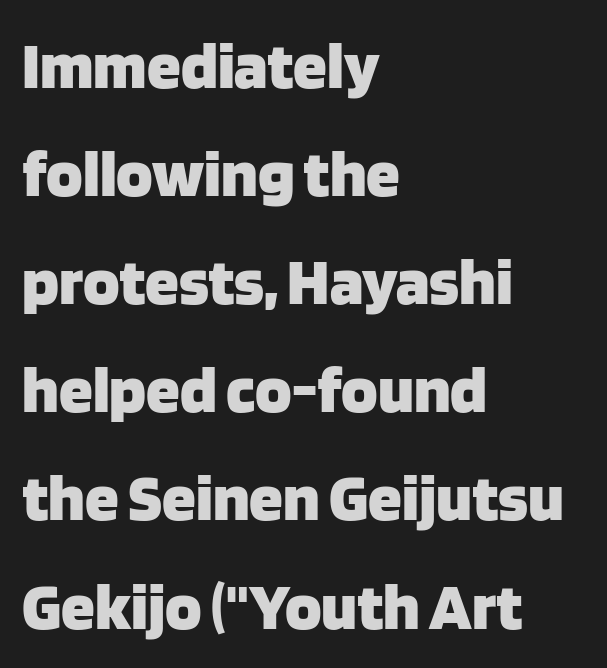
{"serif": "no", "italic": "no", "bold": "yes", "weight": "heavy", "width": "normal", "stroke_contrast": "low", "x_height": "large", "monospaced": "no", "underline": "no", "align": "left", "line_spacing": "normal", "line_spacing_ratio": 1.59, "letter_spacing": "normal", "letter_spacing_em": 0.0, "glyph_px": 68}
